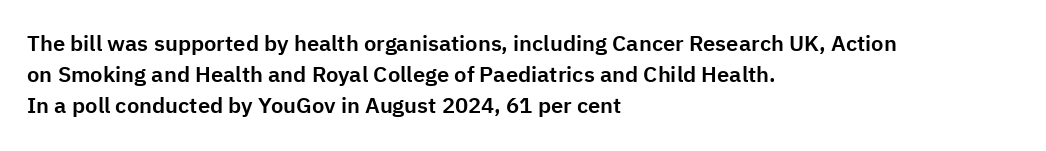
Q: Is the text italic (slanted)? A: No, it is upright.
Q: Is the text underlined? A: No.
Q: How is the paragraph aligned? A: Left-aligned.
Q: Is the spacing between letters normal or unusually wide? A: Normal.
Q: Is the spacing between lines tight, normal or loose? A: Normal.
